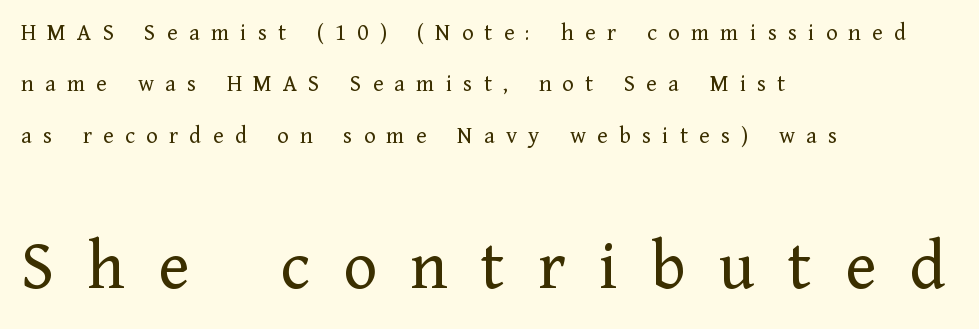
The image shows 71 px regular-weight serif type, upright; set left-aligned, loose line spacing (2.14x), unusually wide letter spacing (+0.47 em), not underlined; the second (bottom) block is 2.96x larger; low stroke contrast and a medium x-height.
